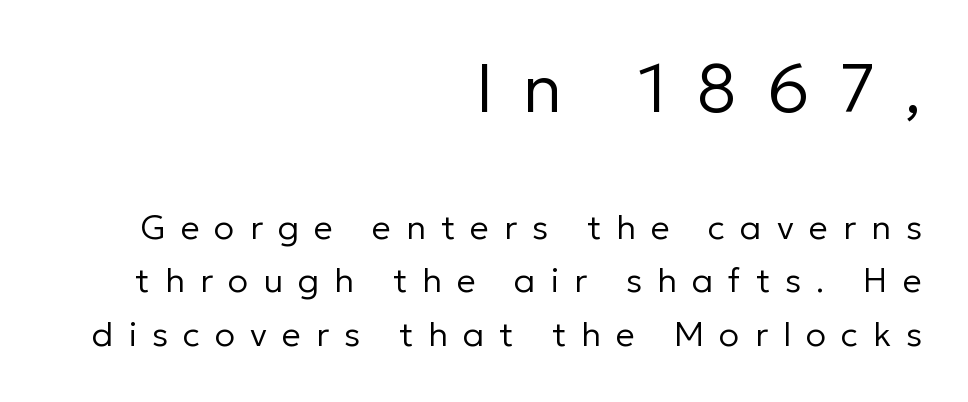
The passage shown begins with its larger block and ends with its smaller one. These lines stack with their right ends in a neat column. To sum up the face: it is a sans, with no serifs. This block has exactly the height ordinary leading produces.
